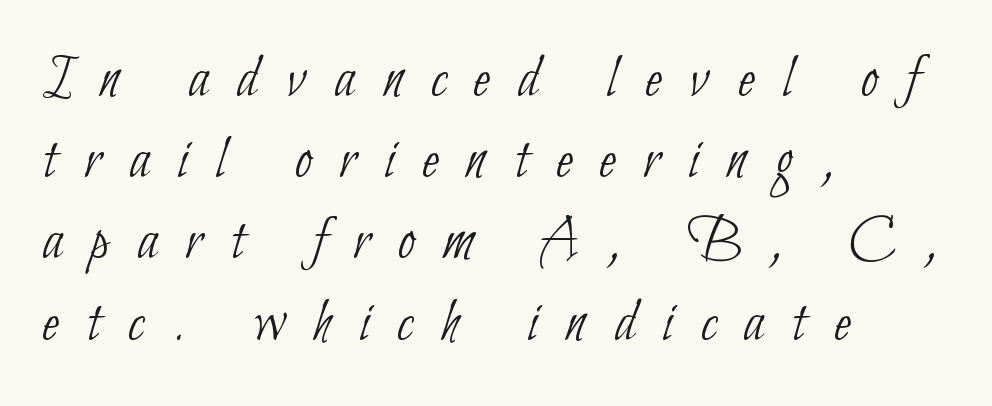
The image shows 62 px thin, condensed sans-serif type; set left-aligned, normal line spacing (1.31x), unusually wide letter spacing (+0.45 em), not underlined; low stroke contrast and a small x-height.
